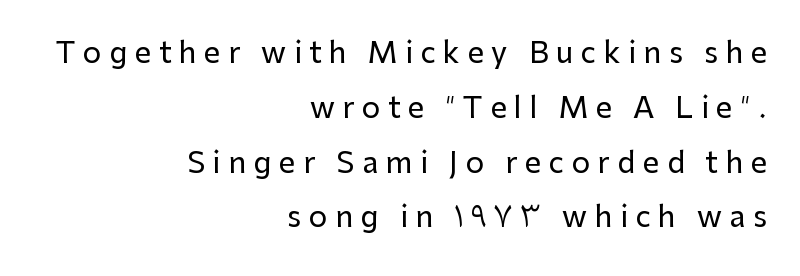
What stands out about the letter spacing? Its width — letters are far apart. Does the copy run flush right? Yes — the right margin is perfectly even. Is this a sans? Yes — the strokes have no serifs. Varying glyph widths throughout — classic text-font behaviour. Posture: vertical.
